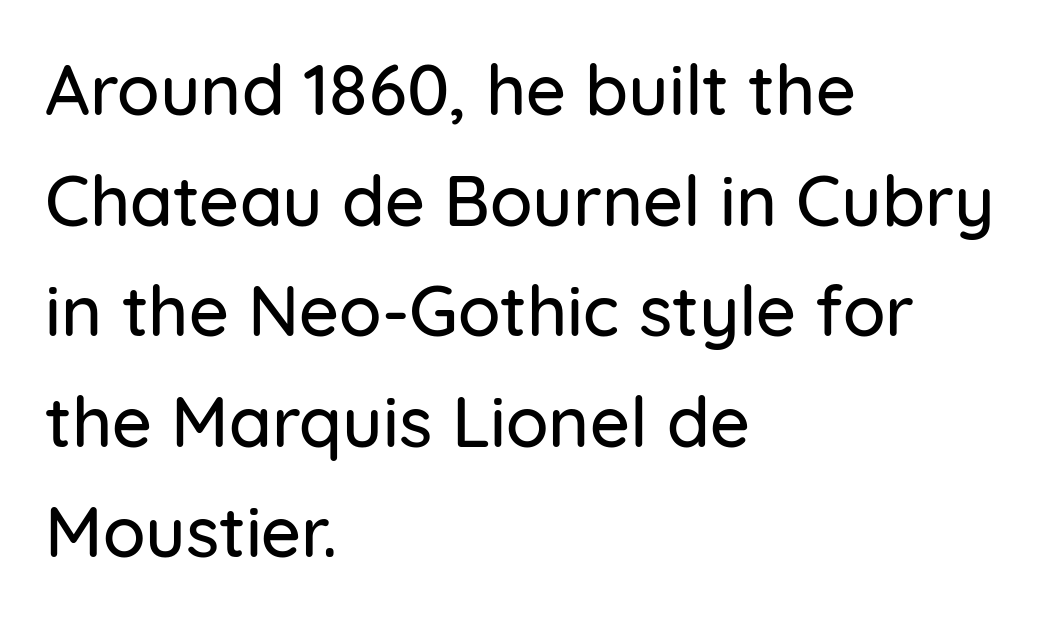
The image shows 70 px sans-serif type, upright; set left-aligned, normal line spacing (1.58x), normal letter spacing, not underlined; low stroke contrast and a medium x-height.
